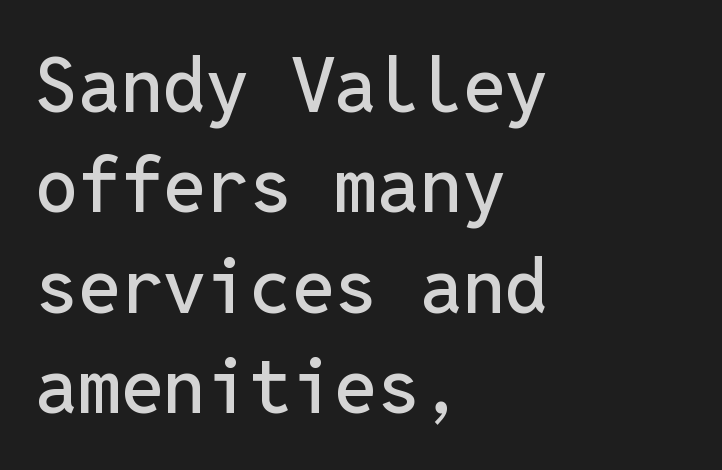
{"serif": "no", "italic": "no", "width": "normal", "stroke_contrast": "low", "x_height": "medium", "monospaced": "yes", "underline": "no", "align": "left", "line_spacing": "normal", "line_spacing_ratio": 1.32, "letter_spacing": "normal", "letter_spacing_em": 0.0, "glyph_px": 76}
